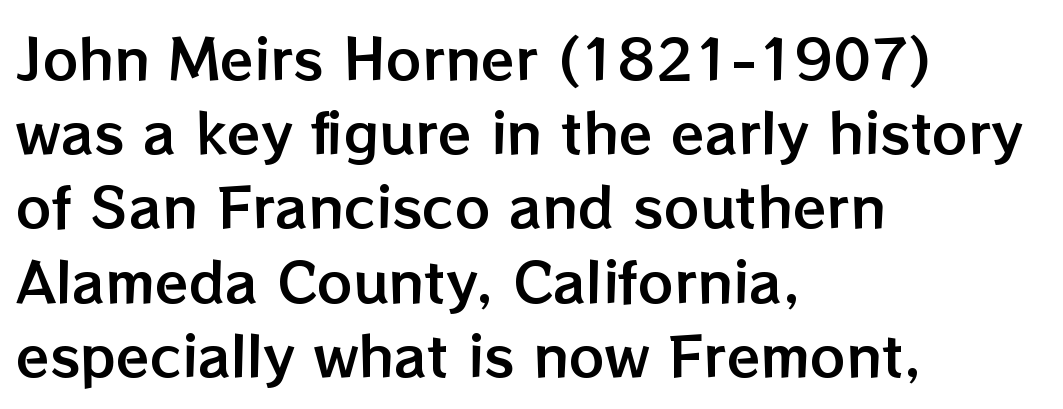
Q: Is the text italic (slanted)? A: No, it is upright.
Q: Is the text underlined? A: No.
Q: How is the paragraph aligned? A: Left-aligned.
Q: Is the spacing between letters normal or unusually wide? A: Normal.
Q: Is the spacing between lines tight, normal or loose? A: Normal.
Q: Width (condensed, normal, or wide)? A: Normal.
Q: Stroke contrast? A: Low.
Q: x-height? A: Medium.
Q: Monospaced? A: No.
